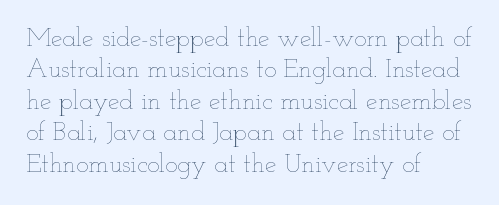
What stands out about the letter spacing? Nothing — it is the standard amount. The rendering anchors every line to the left-hand side. A light-to-regular cut is what we see here. Ordinary non-slanted type is in use.
